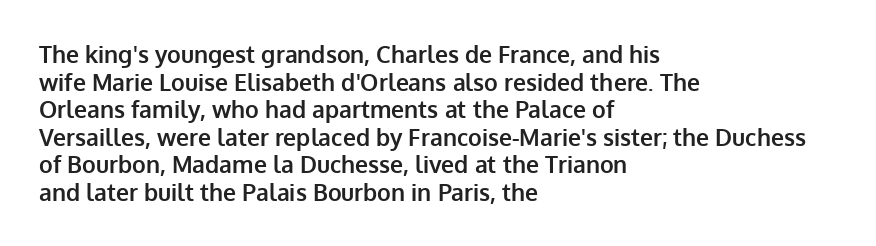
The letters stand upright; this is a roman face. Each word holds together tightly as a unit, with standard inter-letter gaps. Underline: absent. Notice how thick the strokes are: this is what a full bold looks like. The setting favours the left margin, as ordinary paragraphs usually do.
